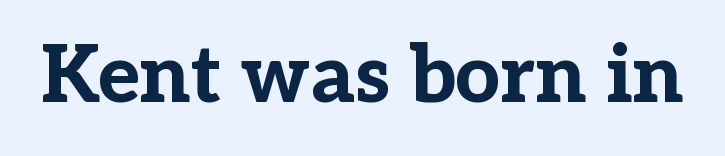
Check the space under the baseline: it is left empty. Small tapered or slab feet sit at the stroke ends, so this counts as serif. Posture: vertical. Set as a true bold cut, around the 700 mark.
